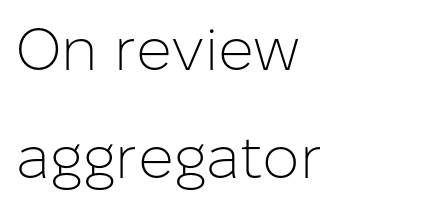
The image shows 59 px light sans-serif type, upright; set left-aligned, line spacing 1.83x, normal letter spacing, not underlined; low stroke contrast and a medium x-height.
